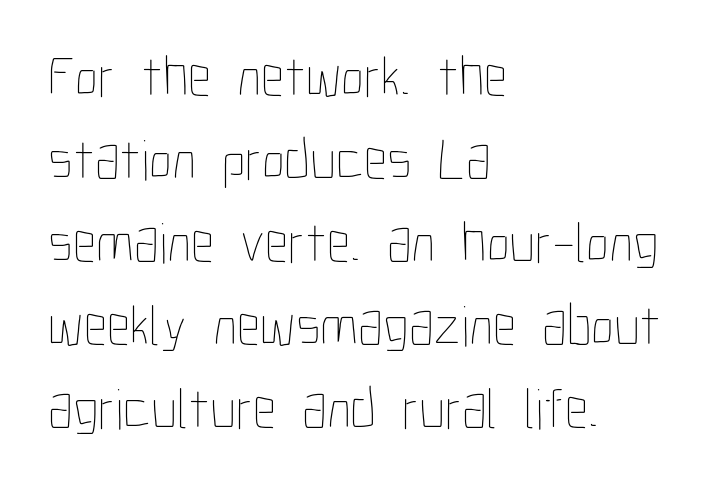
{"italic": "no", "bold": "no", "weight": "thin", "width": "condensed", "stroke_contrast": "low", "x_height": "medium", "monospaced": "no", "underline": "no", "align": "left", "line_spacing": "normal", "line_spacing_ratio": 1.43, "letter_spacing": "normal", "letter_spacing_em": 0.0, "glyph_px": 58}
